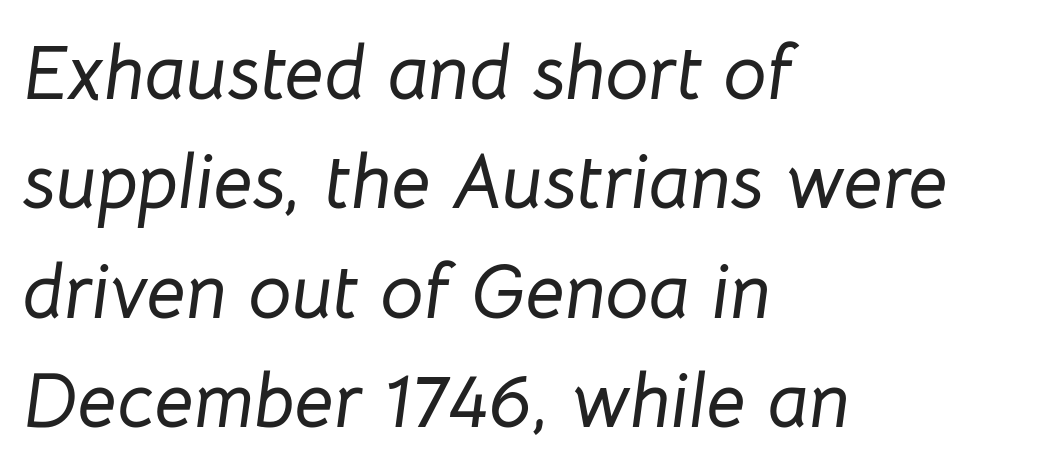
{"italic": "yes", "lean": "right", "slant_degrees": 8, "width": "normal", "stroke_contrast": "low", "x_height": "medium", "monospaced": "no", "underline": "no", "align": "left", "line_spacing": "normal", "line_spacing_ratio": 1.42, "letter_spacing": "normal", "letter_spacing_em": 0.0, "glyph_px": 77}
